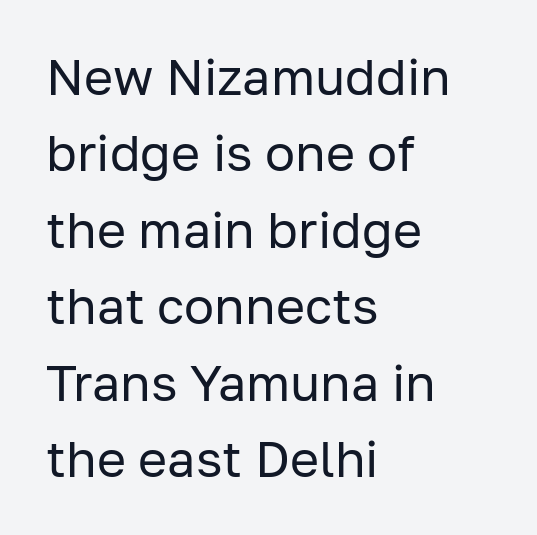
Check the space under the baseline: it is left empty. Here the designer chose a conventional face with non-uniform glyph widths. Observe the ordinary spacing: letters are neighbours, not strangers. The lettering holds an erect, upright posture throughout. Type style note: lacks serifs. Each new line begins a customary step beneath the previous one.
